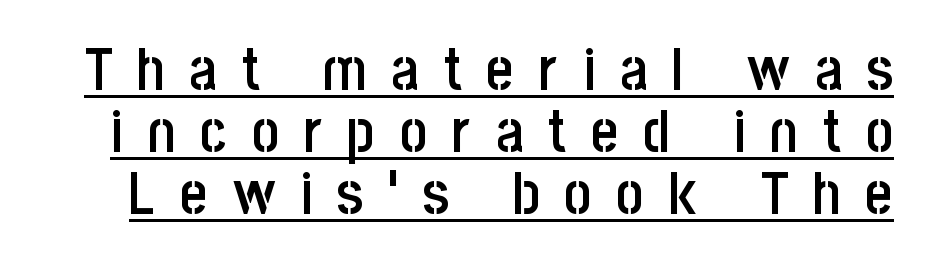
The image shows 59 px semibold, condensed sans-serif type, upright; set tight line spacing (1.05x), unusually wide letter spacing (+0.42 em), underlined; low stroke contrast and a large x-height.
